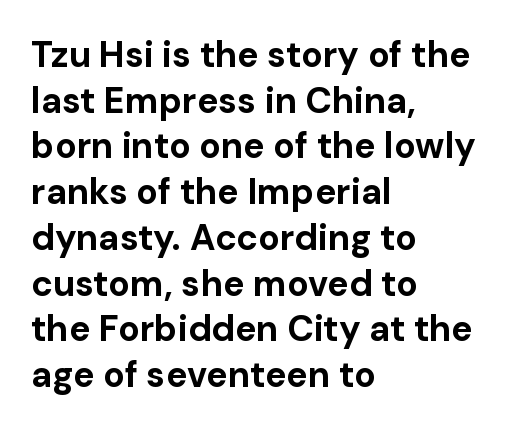
Look at the tracking — it's just the regular setting, nothing added. The glyphs are unaccompanied by any horizontal stroke below them. These lines are rendered in a variable-pitch font. The passage is arranged the way most books set body copy — flush left. Posture: straight, roman, zero tilt.
